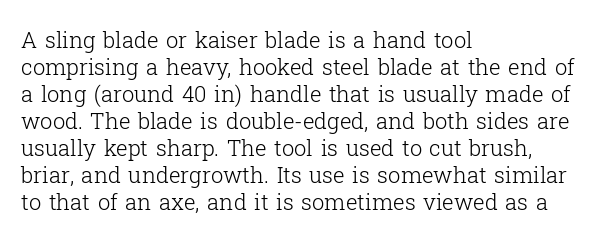
The image shows 22 px text type, upright; set left-aligned, line spacing 1.23x, normal letter spacing, not underlined.
